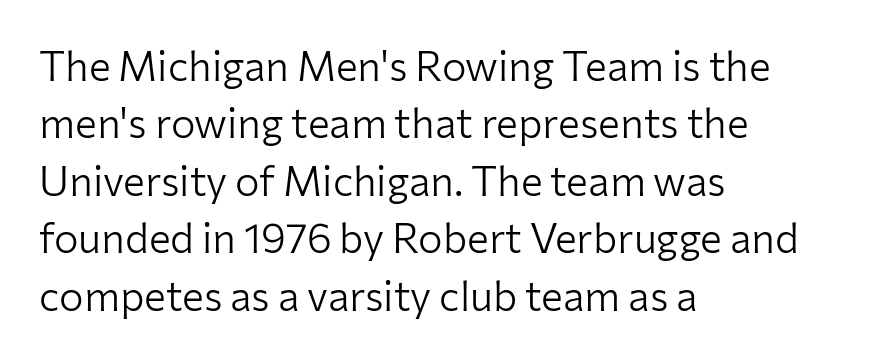
Q: Is the text bold? A: No.
Q: Is the text italic (slanted)? A: No, it is upright.
Q: Is the typeface a serif or a sans-serif typeface? A: Sans-serif.
Q: Is the text underlined? A: No.
Q: How is the paragraph aligned? A: Left-aligned.
Q: Is the spacing between letters normal or unusually wide? A: Normal.
Q: Is the spacing between lines tight, normal or loose? A: Normal.
Q: Width (condensed, normal, or wide)? A: Normal.
Q: Stroke contrast? A: Low.
Q: x-height? A: Medium.
Q: Monospaced? A: No.
